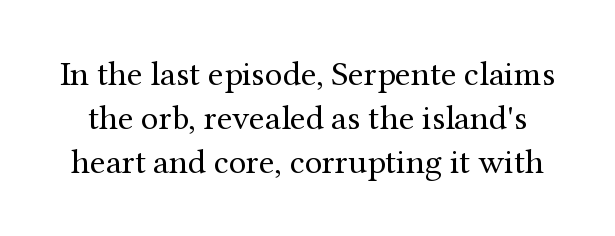
The image shows 35 px regular-weight serif type, upright; set normal line spacing (1.26x), normal letter spacing, not underlined; medium stroke contrast and a medium x-height.
